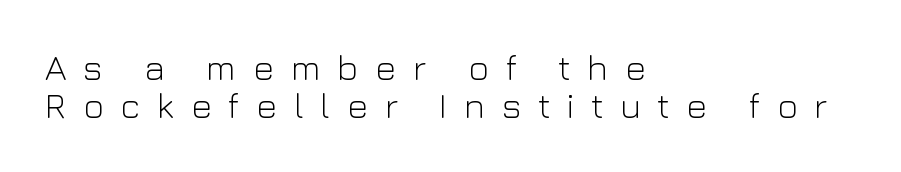
Compared with a centered layout, this one pins lines to the left instead. You could not count columns in this text — the font is proportionally spaced. Vertically, the passage feels compressed, each row crowding the next. The glyphs in this specimen are sans serif. The letterforms sit at book weight or below.
